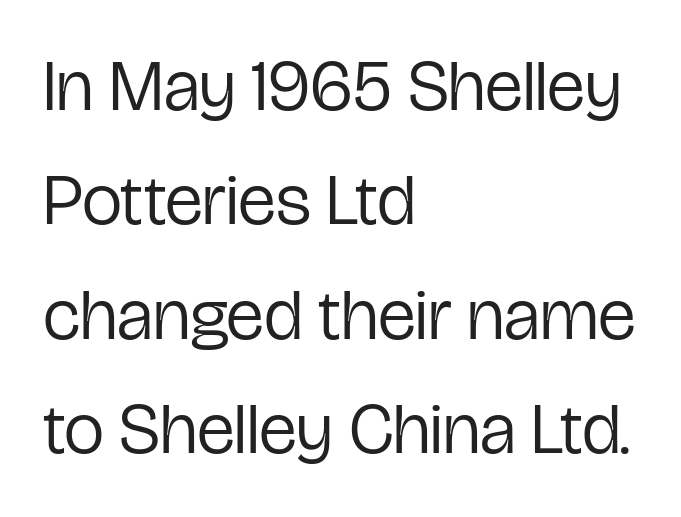
The image shows 72 px regular-weight, condensed sans-serif type, upright; set left-aligned, normal line spacing (1.59x), normal letter spacing, not underlined; low stroke contrast and a medium x-height.
